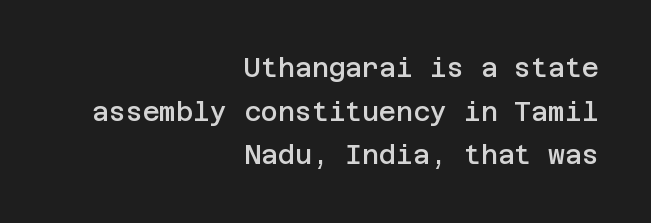
{"italic": "no", "bold": "semi", "underline": "no", "align": "right", "line_spacing": "normal", "line_spacing_ratio": 1.68, "letter_spacing": "normal", "letter_spacing_em": 0.0, "glyph_px": 26}
